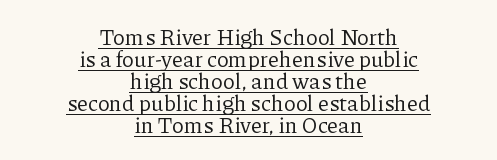
The image shows 22 px text type, upright; set centered, tight line spacing (1.0x), normal letter spacing, underlined.
